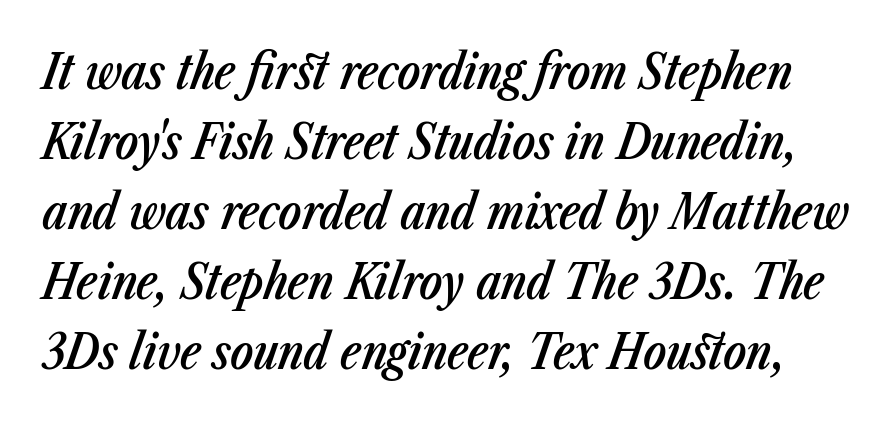
Character widths vary here, with narrow letters taking less room than wide ones. The horizontal fit of the characters is conventional and even. Underline: absent. Honestly, the row spacing looks completely unremarkable. Is the type bold? Partly — it's a semibold, heavier than regular but not fully bold. Compared with ordinary roman type, these characters are visibly tilted.
